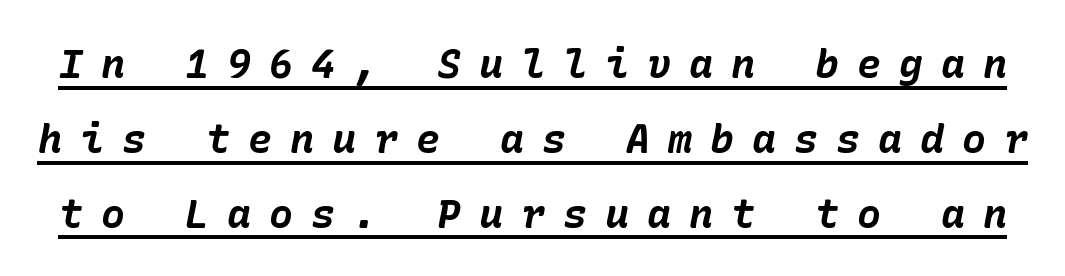
Q: Is the text bold? A: Yes.
Q: Is the text italic (slanted)? A: Yes, it leans right by about 10 degrees.
Q: Is the text underlined? A: Yes.
Q: Is the spacing between letters normal or unusually wide? A: Unusually wide.
Q: Width (condensed, normal, or wide)? A: Normal.
Q: Stroke contrast? A: Low.
Q: x-height? A: Medium.
